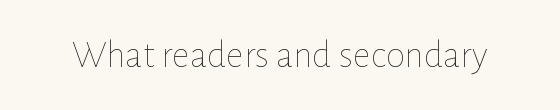
The area under the type is left untouched. No extra ink here — the face is not bold. Each word holds together tightly as a unit, with standard inter-letter gaps. Looks like regular typesetting: each glyph gets only the width it needs. If you drew a line through each stem, it would be perfectly vertical.
